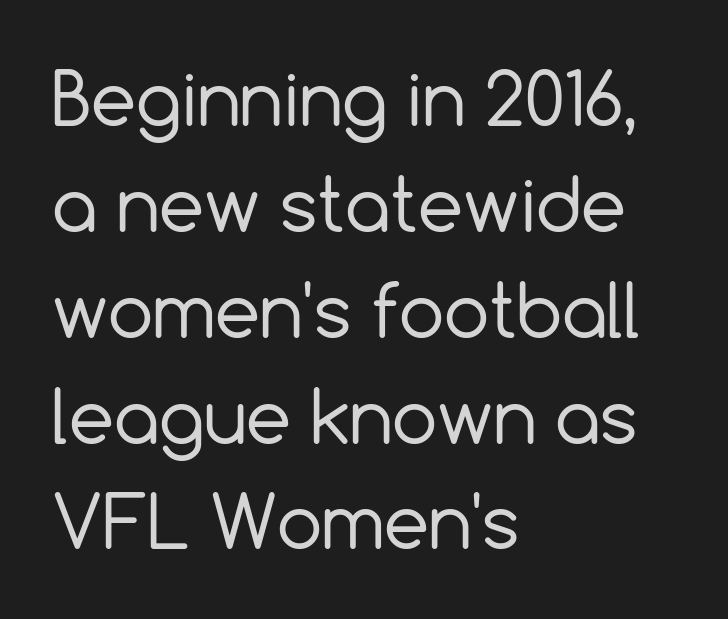
{"serif": "no", "italic": "no", "bold": "no", "weight": "regular", "width": "normal", "x_height": "medium", "monospaced": "no", "underline": "no", "align": "left", "line_spacing": "normal", "line_spacing_ratio": 1.47, "letter_spacing": "normal", "letter_spacing_em": 0.0, "glyph_px": 72}
